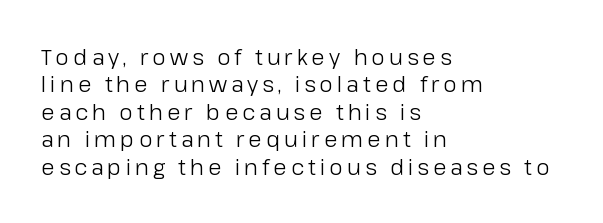
{"italic": "no", "bold": "no", "underline": "no", "align": "left", "line_spacing": "normal", "line_spacing_ratio": 1.25, "glyph_px": 22}
